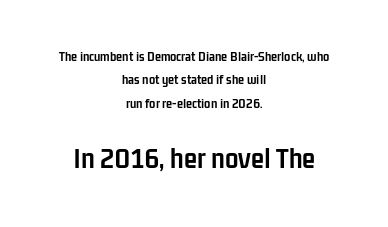
Q: Is the text bold? A: Yes.
Q: Is the text italic (slanted)? A: No, it is upright.
Q: Is the typeface a serif or a sans-serif typeface? A: Sans-serif.
Q: Is the text underlined? A: No.
Q: How is the paragraph aligned? A: Centered.
Q: Is the spacing between letters normal or unusually wide? A: Normal.
Q: Is the spacing between lines tight, normal or loose? A: Normal.
Q: Which block of text is set in a larger size, the first (top) or the second (bottom)? A: The second (bottom) one.
Q: Width (condensed, normal, or wide)? A: Condensed.
Q: Stroke contrast? A: Low.
Q: x-height? A: Medium.
Q: Monospaced? A: No.
